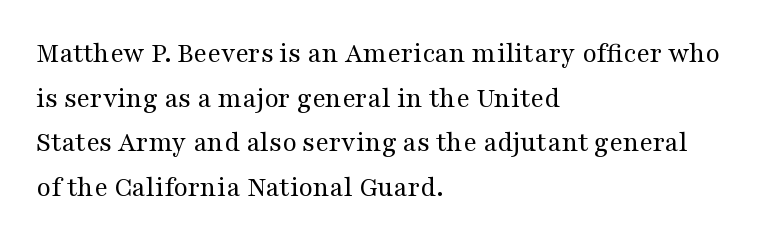
The image shows 29 px regular-weight, wide serif type, upright; set left-aligned, normal line spacing (1.54x), normal letter spacing, not underlined; medium stroke contrast and a medium x-height.
